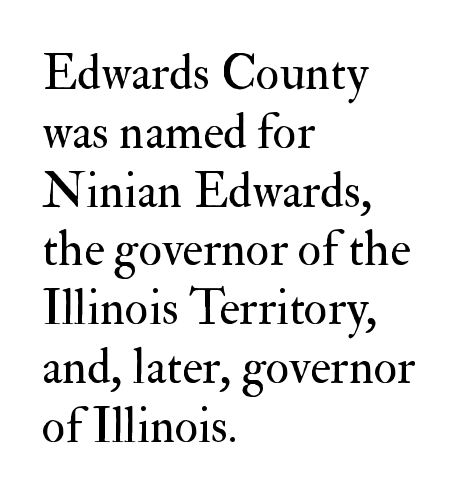
Q: Is the text bold? A: No.
Q: Is the text italic (slanted)? A: No, it is upright.
Q: Is the typeface a serif or a sans-serif typeface? A: Serif.
Q: Is the text underlined? A: No.
Q: How is the paragraph aligned? A: Left-aligned.
Q: Is the spacing between letters normal or unusually wide? A: Normal.
Q: Width (condensed, normal, or wide)? A: Normal.
Q: Stroke contrast? A: Medium.
Q: x-height? A: Small.
Q: Monospaced? A: No.
